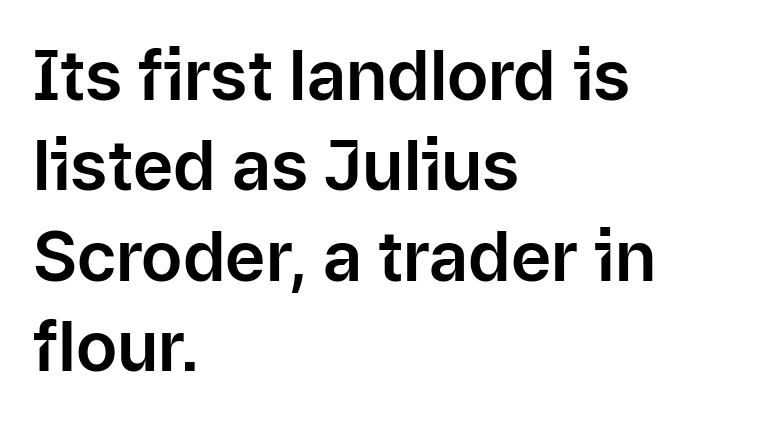
Q: Is the text italic (slanted)? A: No, it is upright.
Q: Is the typeface a serif or a sans-serif typeface? A: Sans-serif.
Q: Is the text underlined? A: No.
Q: How is the paragraph aligned? A: Left-aligned.
Q: Is the spacing between letters normal or unusually wide? A: Normal.
Q: Is the spacing between lines tight, normal or loose? A: Normal.
Q: Width (condensed, normal, or wide)? A: Normal.
Q: Stroke contrast? A: Low.
Q: x-height? A: Medium.
Q: Monospaced? A: No.
